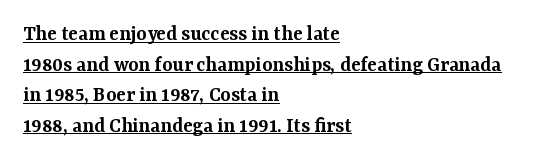
{"italic": "no", "bold": "semi", "underline": "yes", "align": "left", "line_spacing": "normal", "line_spacing_ratio": 1.39, "letter_spacing": "normal", "letter_spacing_em": 0.0, "glyph_px": 22}
